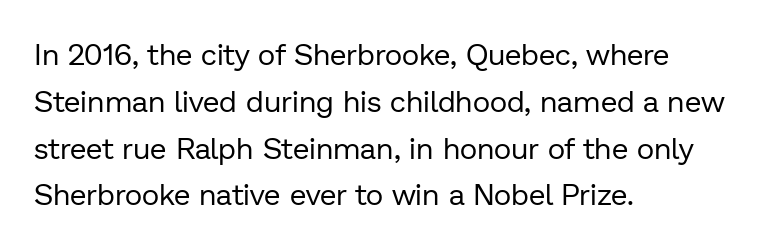
{"serif": "no", "italic": "no", "bold": "no", "weight": "regular", "width": "normal", "stroke_contrast": "low", "x_height": "medium", "monospaced": "no", "underline": "no", "align": "left", "line_spacing": "normal", "line_spacing_ratio": 1.56, "letter_spacing": "normal", "letter_spacing_em": 0.0, "glyph_px": 30}
